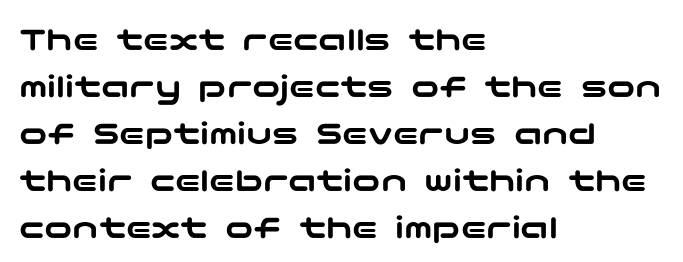
Q: Is the text italic (slanted)? A: No, it is upright.
Q: Is the typeface a serif or a sans-serif typeface? A: Sans-serif.
Q: Is the text underlined? A: No.
Q: How is the paragraph aligned? A: Left-aligned.
Q: Is the spacing between letters normal or unusually wide? A: Normal.
Q: Is the spacing between lines tight, normal or loose? A: Normal.
Q: Width (condensed, normal, or wide)? A: Wide.
Q: Stroke contrast? A: Low.
Q: x-height? A: Medium.
